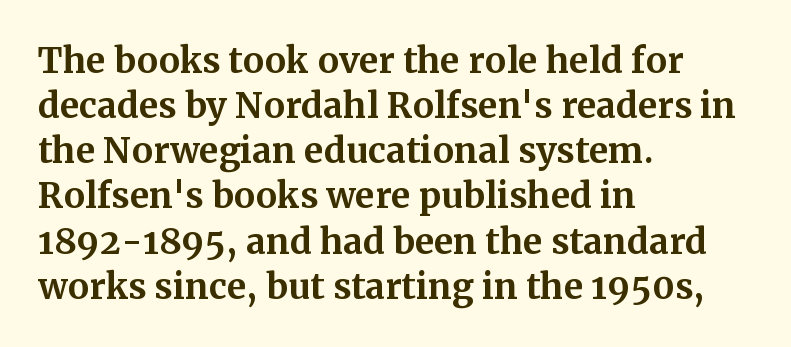
The image shows 35 px bold serif type, upright; set left-aligned, normal line spacing (1.29x), normal letter spacing, not underlined; medium stroke contrast and a medium x-height.
